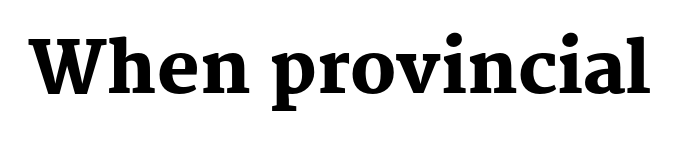
Q: Is the text bold? A: Yes.
Q: Is the text italic (slanted)? A: No, it is upright.
Q: Is the typeface a serif or a sans-serif typeface? A: Serif.
Q: Is the text underlined? A: No.
Q: Is the spacing between letters normal or unusually wide? A: Normal.
Q: Width (condensed, normal, or wide)? A: Normal.
Q: Stroke contrast? A: Medium.
Q: x-height? A: Medium.
Q: Monospaced? A: No.
